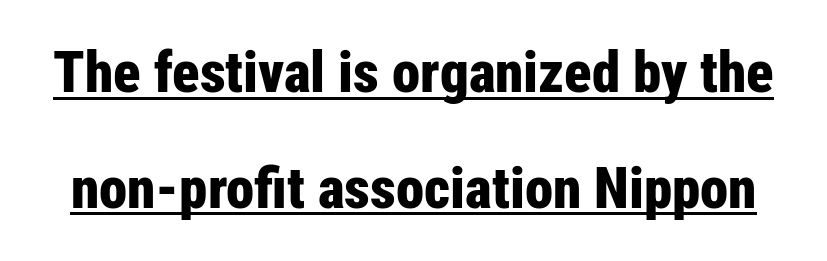
The image shows 57 px bold, condensed sans-serif type, upright; set loose line spacing (2.03x), normal letter spacing, underlined; low stroke contrast and a medium x-height.
